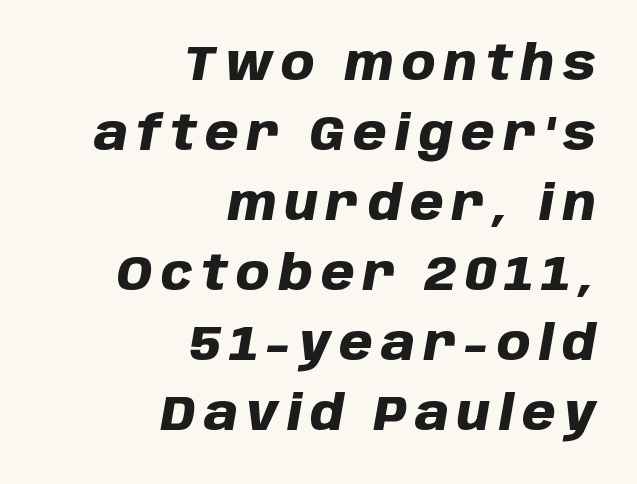
The specimen omits any rule beneath the text block's lines. This is oblique type, the kind used for emphasis or titles. Leading matches the norm, producing a regular column. The face used here has the dense, thick strokes of a bold.
